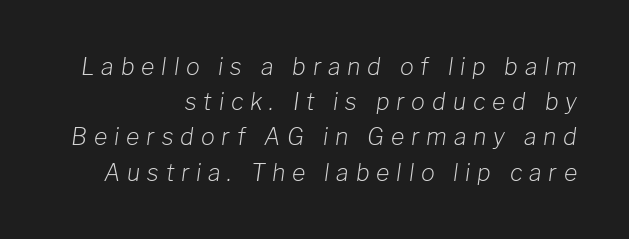
Unmarked baselines from the first word to the last. The setting favours the right margin, as signatures and pull-quotes sometimes do. What stands out about the letter spacing? Its width — letters are far apart. Is the type slanted? Yes — the strokes lean at a clear angle.
